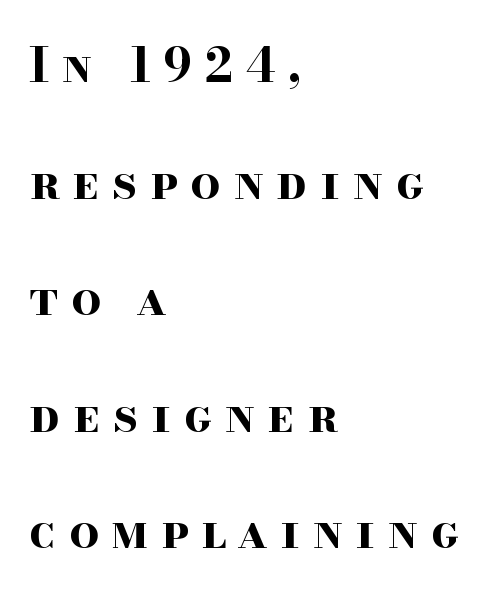
Leading is clearly above the norm, producing a sparse column. Think of a printed novel: that variable character pitch is what you see here. The font's upright variant was chosen for this text. How are the letters spaced? Widely, with obvious added tracking. Reading down the block, your eye returns to a fixed left position each line. Pretty heavy lettering here — definitely bold.
